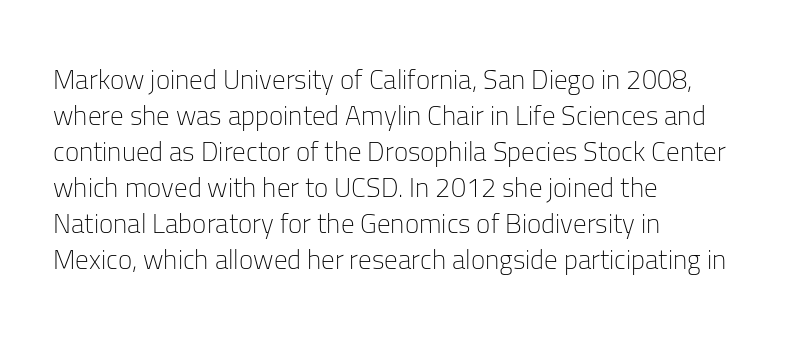
A clean baseline with only descenders dipping below it. The letters stand upright; this is a roman face. The letterforms sit shoulder to shoulder at normal distance. The compositor pushed each line to the left boundary.
